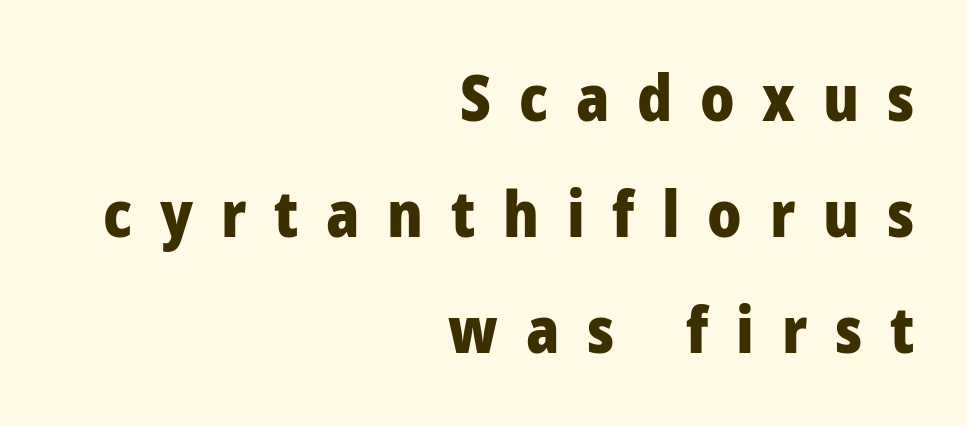
{"serif": "no", "italic": "no", "bold": "yes", "weight": "heavy", "width": "normal", "stroke_contrast": "low", "x_height": "medium", "monospaced": "no", "underline": "no", "align": "right", "line_spacing_ratio": 1.84, "letter_spacing": "wide", "letter_spacing_em": 0.44, "glyph_px": 63}
